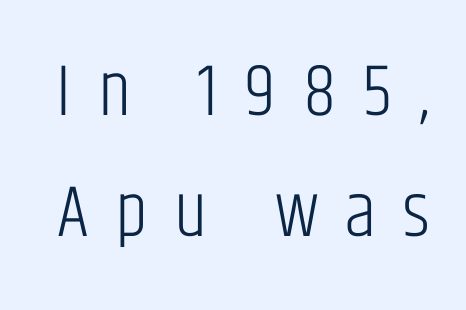
The designer went with a sans here, leaving each stem footless. Stroke thickness stays within the range of a standard reading face or lighter. Plain, unruled lines of type. Is there any slant? The stems are plumb.
